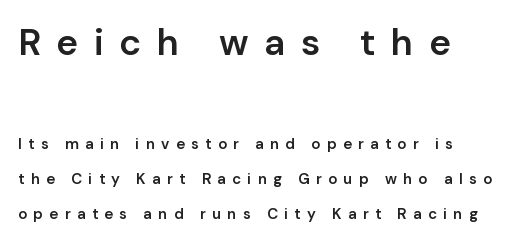
Is the block centered? No — it sits flush against the left margin. The letters advance in unequal steps, a hallmark of proportional type. The words here are not underlined. Type style note: lacks serifs. If you squint, the top block still reads clearly — it's the larger of the two. Unlike italic type, these characters show no tilt at all.
